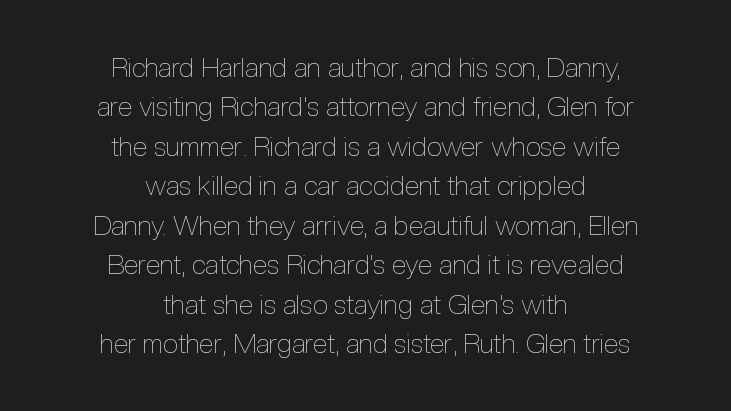
{"italic": "no", "bold": "no", "underline": "no", "align": "center", "line_spacing": "normal", "line_spacing_ratio": 1.46, "letter_spacing": "normal", "letter_spacing_em": 0.0, "glyph_px": 27}
